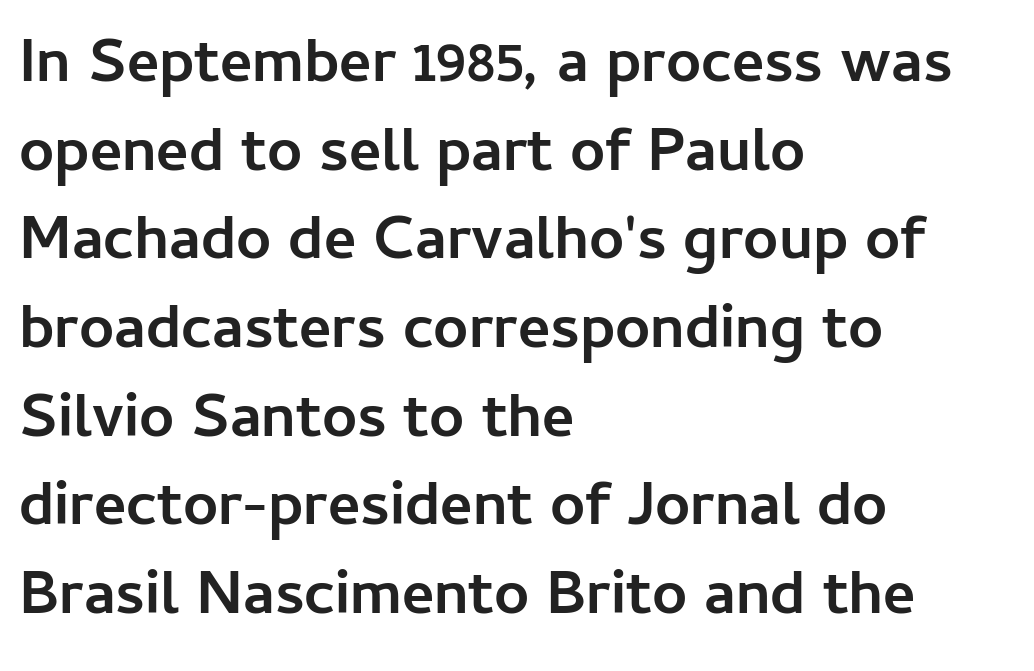
Q: Is the text bold? A: Yes.
Q: Is the text italic (slanted)? A: No, it is upright.
Q: Is the typeface a serif or a sans-serif typeface? A: Sans-serif.
Q: Is the text underlined? A: No.
Q: How is the paragraph aligned? A: Left-aligned.
Q: Is the spacing between letters normal or unusually wide? A: Normal.
Q: Is the spacing between lines tight, normal or loose? A: Normal.
Q: Width (condensed, normal, or wide)? A: Normal.
Q: Stroke contrast? A: Low.
Q: x-height? A: Medium.
Q: Monospaced? A: No.
